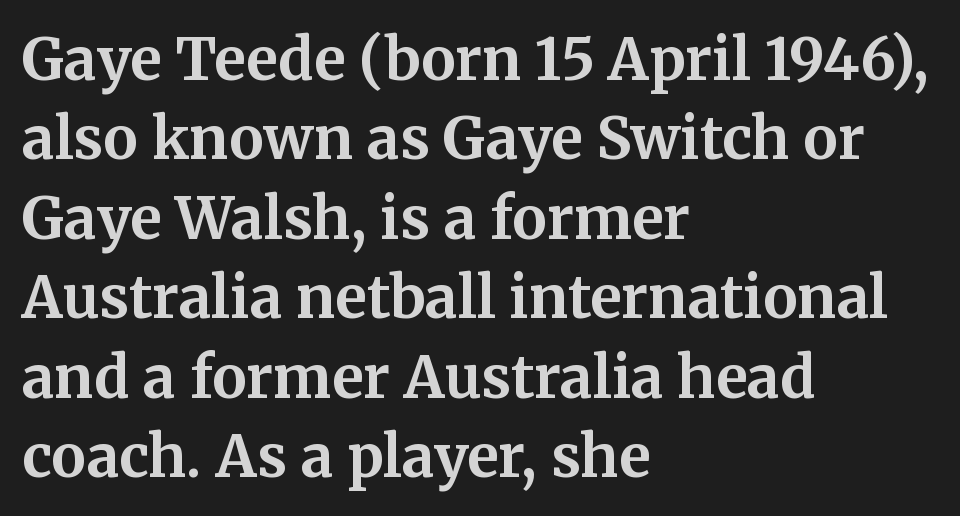
These lines stack with their left ends in a neat column. As a designer I'd log this as weight 700, bold. This sample keeps an unexceptional amount of space between lines. The letterforms sit shoulder to shoulder at normal distance. Bare-footed words on every line. Ascenders rise straight up at ninety degrees.
